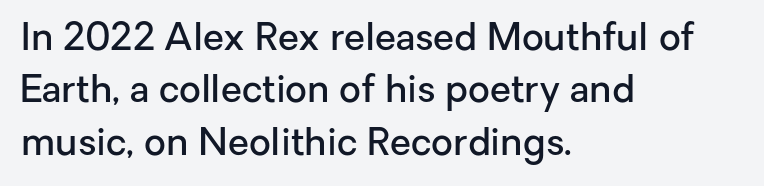
Alignment: flush left. Regarding leading, the lines here are spaced in the standard way. Spacing verdict: proportional, widths tailored to each character. Has an underline been added? It has not. A sans-serif font was chosen for this passage. Posture: straight, roman, zero tilt.
